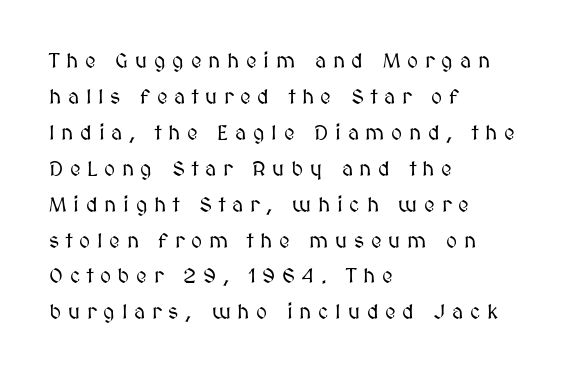
The compositor pushed each line to the left boundary. Posture: upright roman. The words here are not underlined. Someone cranked the tracking dial way up on this one.
